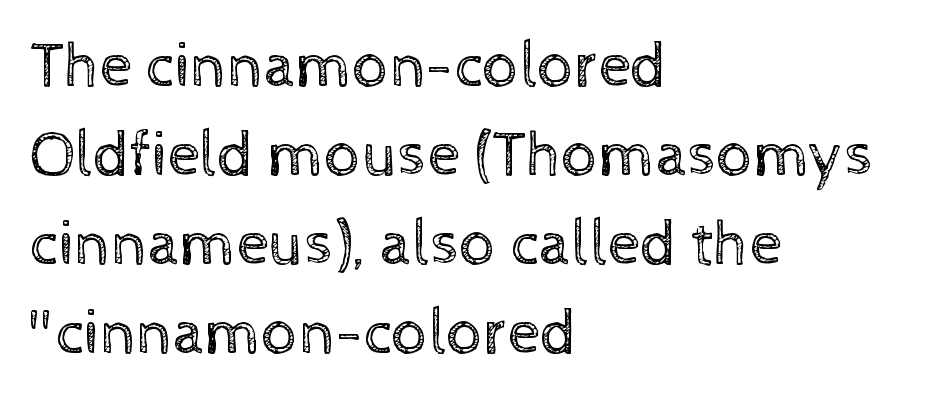
The image shows 64 px regular-weight type, upright; set left-aligned, normal line spacing (1.39x), normal letter spacing, not underlined; a medium x-height.
